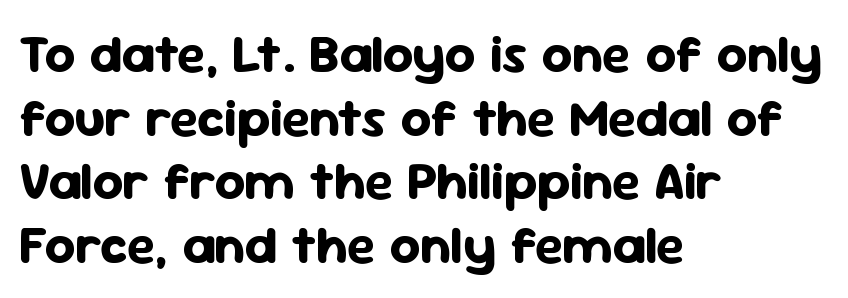
The image shows 53 px bold sans-serif type, upright; set left-aligned, line spacing 1.2x, normal letter spacing, not underlined; low stroke contrast and a medium x-height.
